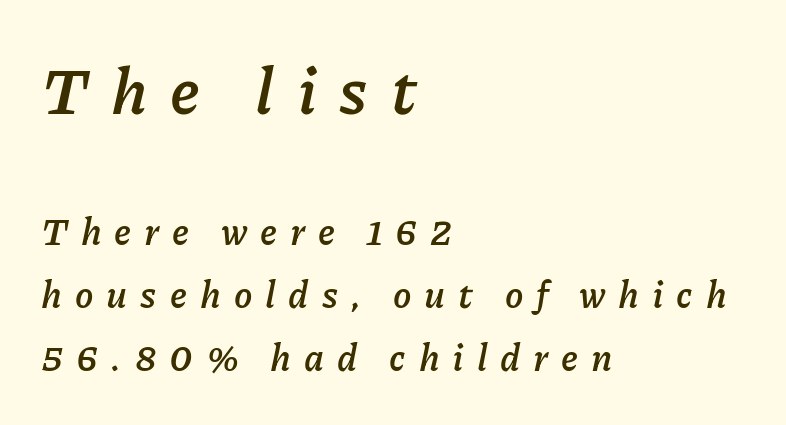
Regular leading. Each glyph is drawn with heavy, bold strokes. The face used here is proportionally spaced, like ordinary book or web type. Observe the wide spacing: letters keep a clear distance from each other. Each row of text sits above clean, open space. Is the type slanted? Yes — the strokes lean at a clear angle.
